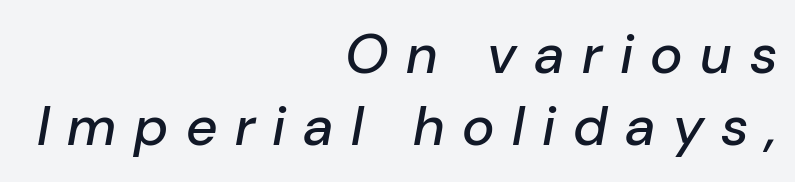
{"italic": "yes", "lean": "right", "slant_degrees": 10, "width": "normal", "stroke_contrast": "low", "x_height": "medium", "monospaced": "no", "underline": "no", "align": "right", "line_spacing": "normal", "line_spacing_ratio": 1.31, "letter_spacing": "wide", "letter_spacing_em": 0.32, "glyph_px": 55}
